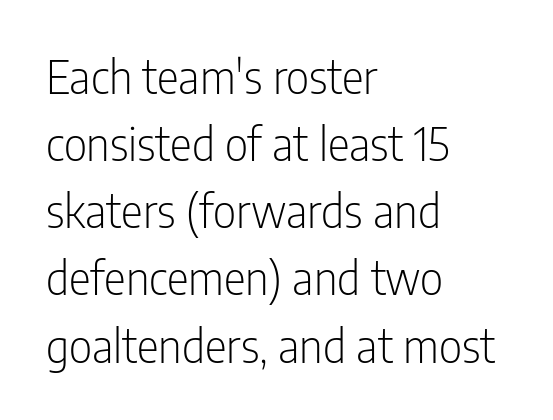
Serifs: no, the terminals of the letterforms are clean. Whoever set this chose a conventional vertical rhythm. The baseline area is clear. There is no visible air inserted between adjacent glyphs. This sample has the flowing, uneven cadence of proportional lettering. In terms of posture, this sample is upright.
